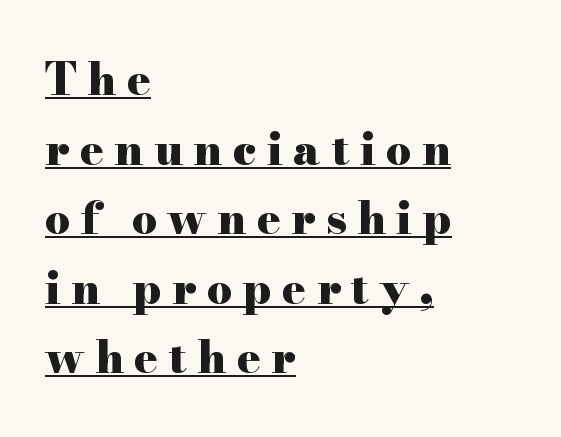
Horizontal alignment here is leftward, the default for most running prose. The string is rendered with underlining switched on. Evenly set lines give the paragraph a standard silhouette. The face used here is rendered with a markedly widened letterfit.
